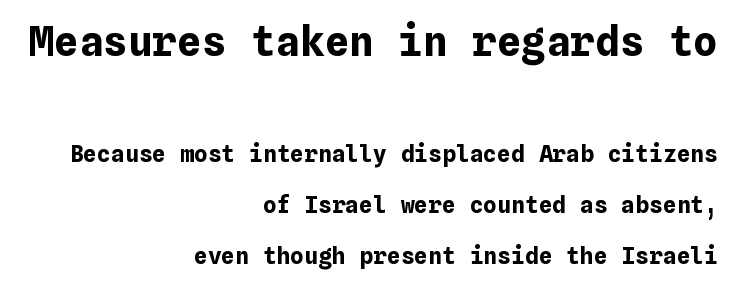
The specimen reads as upright at a glance. Teacher's note: observe the even right margin — that is flush-right alignment. Does the bottom block carry the larger type? No, the top block does. Widely set lines give the paragraph a tall, airy silhouette.
